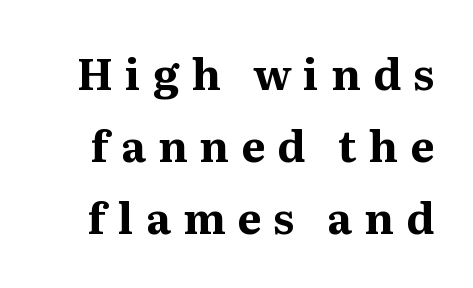
The image shows 43 px bold serif type, upright; set normal line spacing (1.68x), unusually wide letter spacing (+0.28 em), not underlined; medium stroke contrast and a medium x-height.
